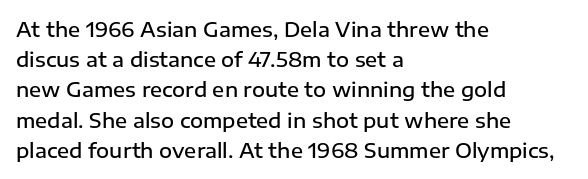
The image shows 20 px text type, upright; set left-aligned, normal line spacing (1.51x), normal letter spacing, not underlined.
